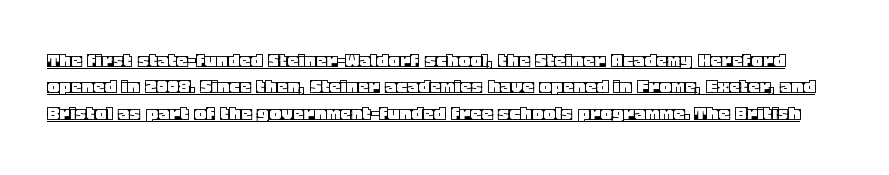
{"italic": "no", "underline": "yes", "line_spacing_ratio": 1.2, "letter_spacing": "normal", "letter_spacing_em": 0.0, "glyph_px": 22}
